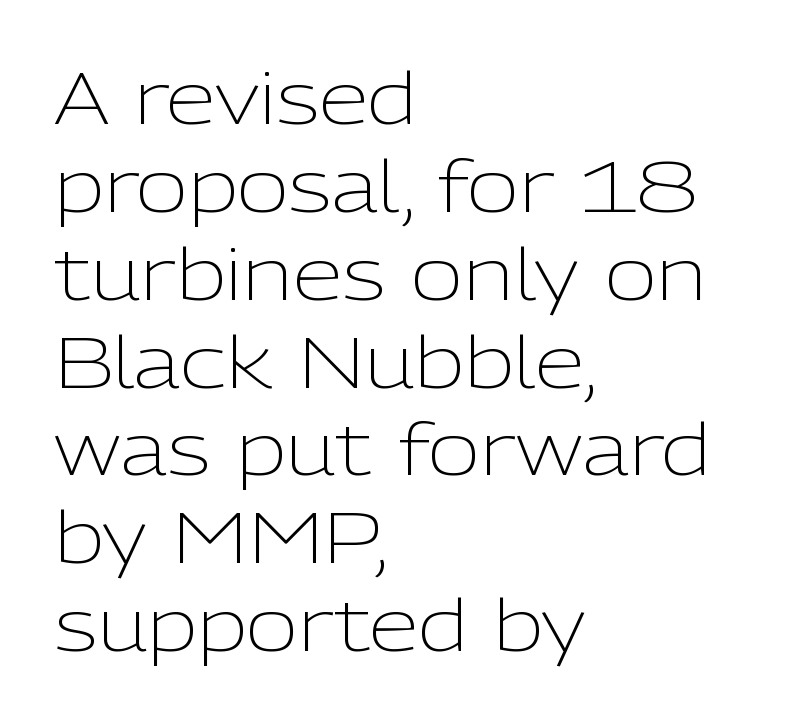
Think of a printed novel: that variable character pitch is what you see here. A quiet, ordinary-to-light weight characterises the typeface. Type style note: lacks serifs. A clean baseline with only descenders dipping below it.
